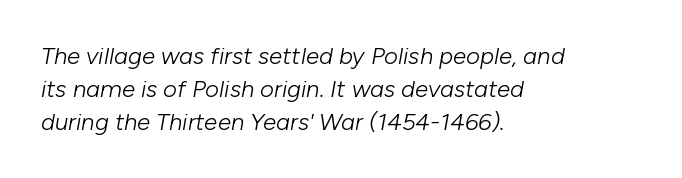
Q: Is the text bold? A: No.
Q: Is the text italic (slanted)? A: Yes, it leans right by about 10 degrees.
Q: Is the text underlined? A: No.
Q: How is the paragraph aligned? A: Left-aligned.
Q: Is the spacing between letters normal or unusually wide? A: Normal.
Q: Is the spacing between lines tight, normal or loose? A: Normal.
